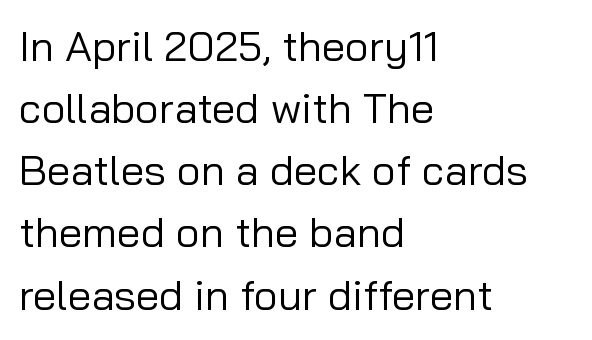
Weight class: somewhere from thin through regular. Observe the absence of serifs on each vertical stroke in this sample. The passage is arranged the way most books set body copy — flush left. The passage shown is not underscored anywhere. Honestly, the row spacing looks completely unremarkable. The letters stand straight up with perfectly vertical stems.
